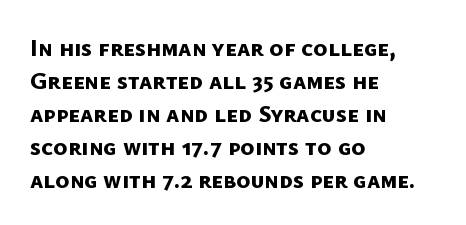
{"bold": "yes", "underline": "no", "align": "left", "line_spacing": "normal", "line_spacing_ratio": 1.37, "letter_spacing": "normal", "letter_spacing_em": 0.0, "glyph_px": 24}
